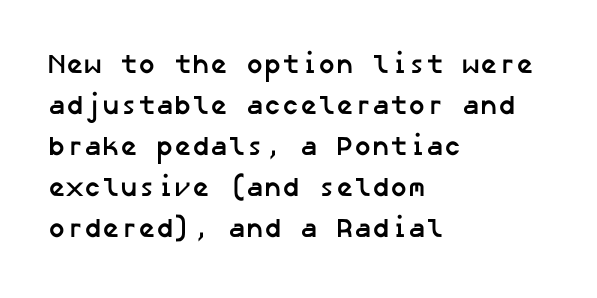
You could call the tracking neutral — neither tight nor loose. Bare-footed words on every line. Every row of glyphs begins at an identical x-position on the left. The vertical gap from one line to the next is medium. Caption: bold face, heavy strokes.
